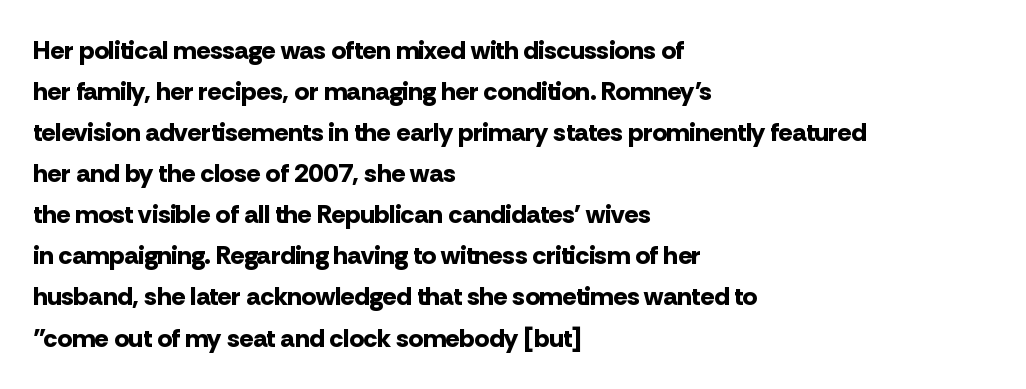
Standard letterfit; no display-style spreading of the glyphs. Compared with typical paragraphs, the rows here are spaced about the same. A bare baseline throughout the passage. Every stem runs plumb, perpendicular to the baseline. The typesetter chose a ragged-right arrangement here. The font is running at its bold setting.
